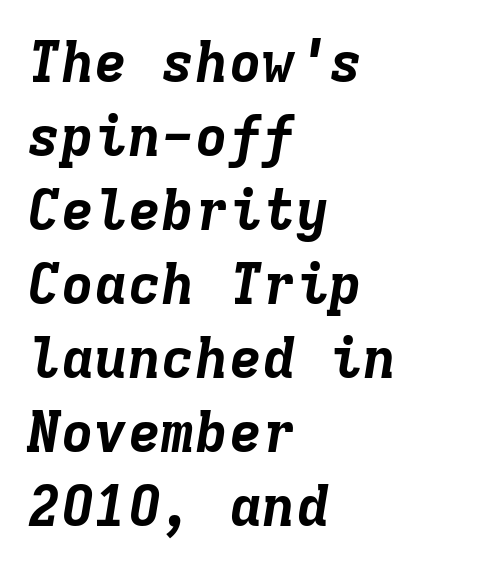
Q: Is the text bold? A: Yes.
Q: Is the text italic (slanted)? A: Yes, it leans right by about 9 degrees.
Q: Is the text underlined? A: No.
Q: How is the paragraph aligned? A: Left-aligned.
Q: Is the spacing between letters normal or unusually wide? A: Normal.
Q: Is the spacing between lines tight, normal or loose? A: Normal.
Q: Width (condensed, normal, or wide)? A: Normal.
Q: Stroke contrast? A: Low.
Q: x-height? A: Medium.
Q: Monospaced? A: Yes.
